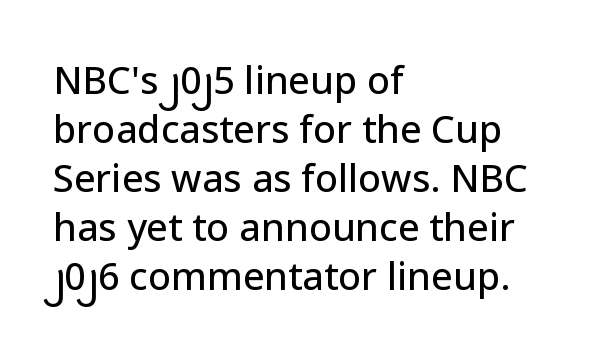
{"serif": "no", "italic": "no", "width": "normal", "stroke_contrast": "low", "x_height": "medium", "monospaced": "no", "underline": "no", "align": "left", "line_spacing": "normal", "line_spacing_ratio": 1.29, "letter_spacing": "normal", "letter_spacing_em": 0.0, "glyph_px": 38}
